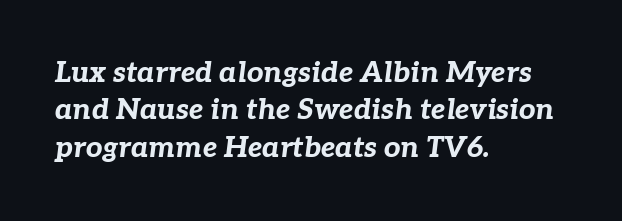
{"italic": "yes", "lean": "right", "slant_degrees": 7, "bold": "yes", "weight": "bold", "width": "normal", "stroke_contrast": "low", "x_height": "medium", "monospaced": "no", "underline": "no", "align": "left", "line_spacing": "normal", "line_spacing_ratio": 1.29, "letter_spacing": "normal", "letter_spacing_em": 0.0, "glyph_px": 29}
